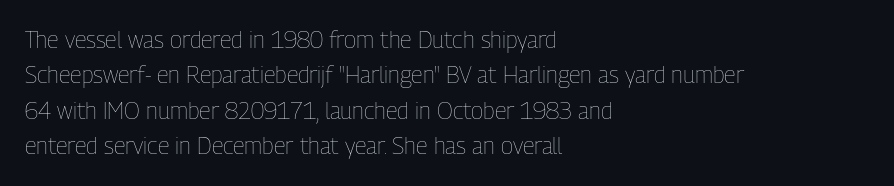
{"italic": "no", "bold": "no", "underline": "no", "align": "left", "line_spacing": "normal", "line_spacing_ratio": 1.54, "letter_spacing": "normal", "letter_spacing_em": 0.0, "glyph_px": 23}
